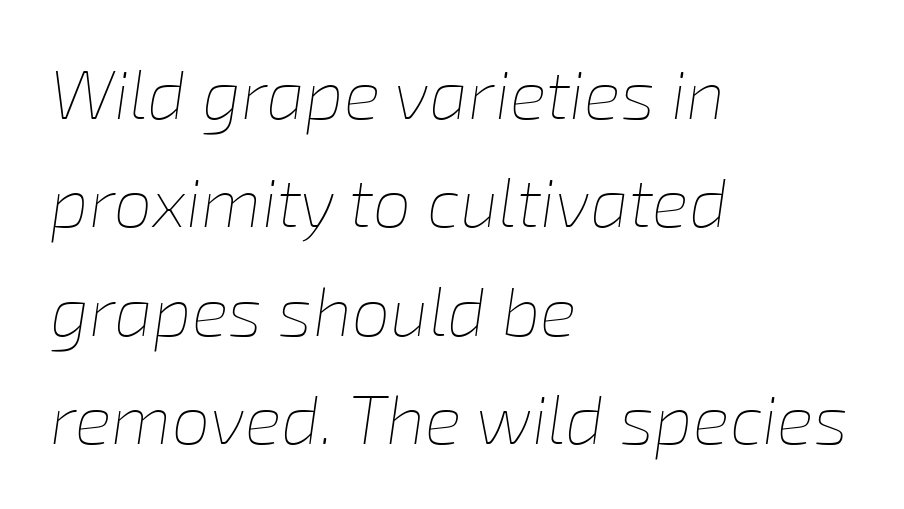
{"italic": "yes", "lean": "right", "slant_degrees": 8, "bold": "no", "weight": "thin", "width": "normal", "stroke_contrast": "low", "x_height": "medium", "monospaced": "no", "underline": "no", "align": "left", "line_spacing": "normal", "line_spacing_ratio": 1.57, "letter_spacing": "normal", "letter_spacing_em": 0.0, "glyph_px": 69}
